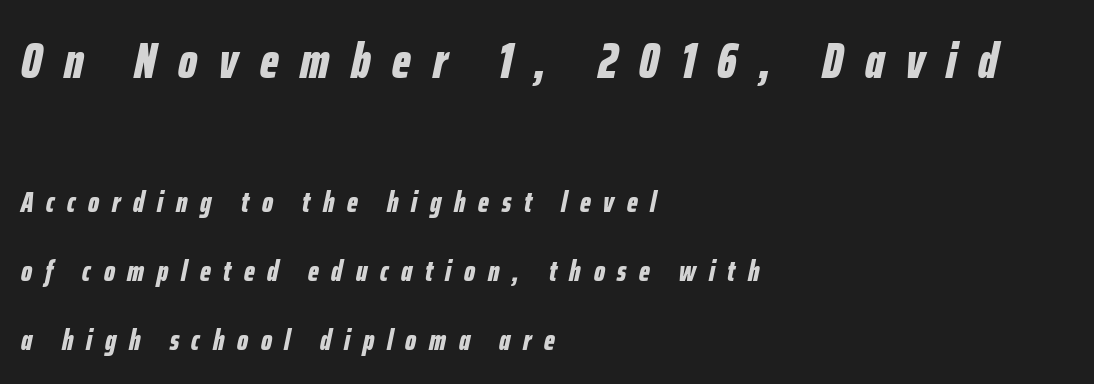
Q: Is the text bold? A: Yes.
Q: Is the text italic (slanted)? A: Yes, it leans right by about 12 degrees.
Q: Is the text underlined? A: No.
Q: How is the paragraph aligned? A: Left-aligned.
Q: Is the spacing between letters normal or unusually wide? A: Unusually wide.
Q: Is the spacing between lines tight, normal or loose? A: Loose.
Q: Which block of text is set in a larger size, the first (top) or the second (bottom)? A: The first (top) one.
Q: Width (condensed, normal, or wide)? A: Condensed.
Q: Stroke contrast? A: Low.
Q: x-height? A: Medium.
Q: Monospaced? A: No.
